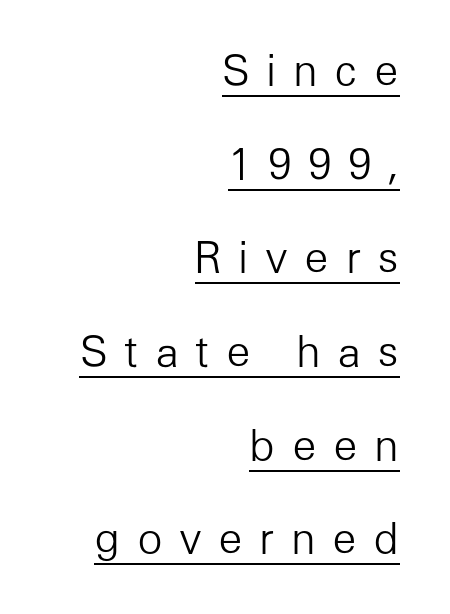
Q: Is the text bold? A: No.
Q: Is the text italic (slanted)? A: No, it is upright.
Q: Is the typeface a serif or a sans-serif typeface? A: Sans-serif.
Q: Is the text underlined? A: Yes.
Q: How is the paragraph aligned? A: Right-aligned.
Q: Is the spacing between letters normal or unusually wide? A: Unusually wide.
Q: Is the spacing between lines tight, normal or loose? A: Loose.
Q: Width (condensed, normal, or wide)? A: Normal.
Q: Stroke contrast? A: Low.
Q: x-height? A: Medium.
Q: Monospaced? A: No.
